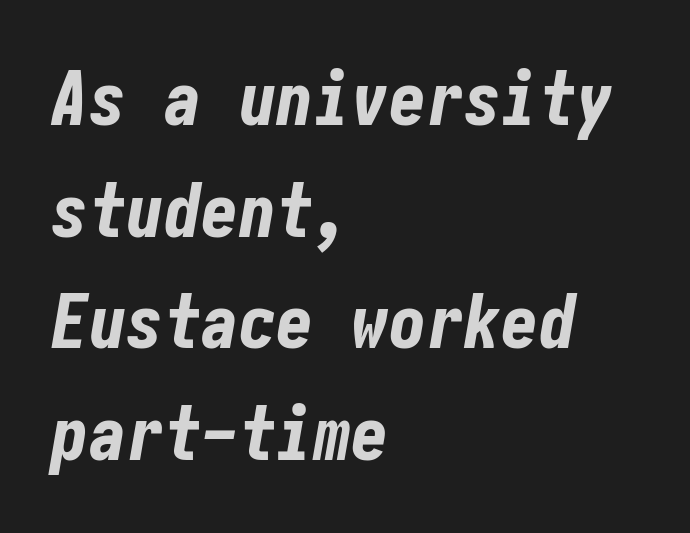
The image shows 75 px bold, condensed type, italic (leaning right); set left-aligned, normal line spacing (1.49x), normal letter spacing, not underlined; low stroke contrast and a medium x-height.
